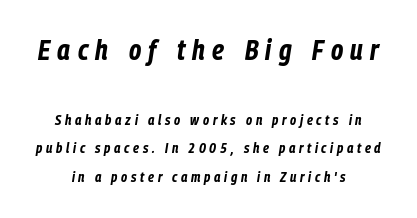
Q: Is the text bold? A: Yes.
Q: Is the text italic (slanted)? A: Yes, it leans right by about 9 degrees.
Q: Is the text underlined? A: No.
Q: How is the paragraph aligned? A: Centered.
Q: Is the spacing between letters normal or unusually wide? A: Unusually wide.
Q: Is the spacing between lines tight, normal or loose? A: Loose.
Q: Which block of text is set in a larger size, the first (top) or the second (bottom)? A: The first (top) one.
Q: Width (condensed, normal, or wide)? A: Condensed.
Q: Stroke contrast? A: Low.
Q: x-height? A: Medium.
Q: Monospaced? A: No.
